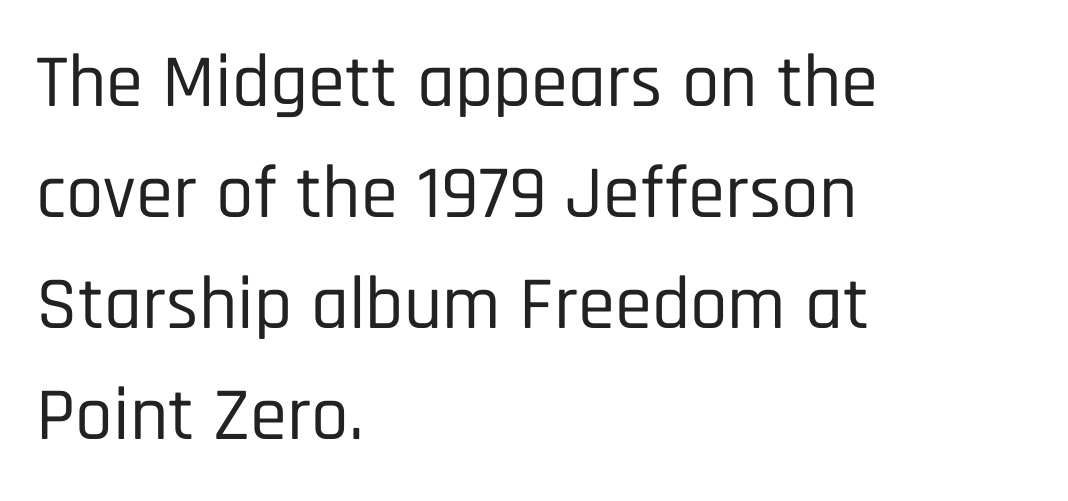
The paragraph has a hard left edge and a soft right edge. Is this a fixed-width face? No — the glyphs have proportional, varying widths. The area under the type is left untouched. Honestly, the letter spacing is just normal — you wouldn't notice it. Baseline-to-baseline distance is the conventional proportion of letter height.
